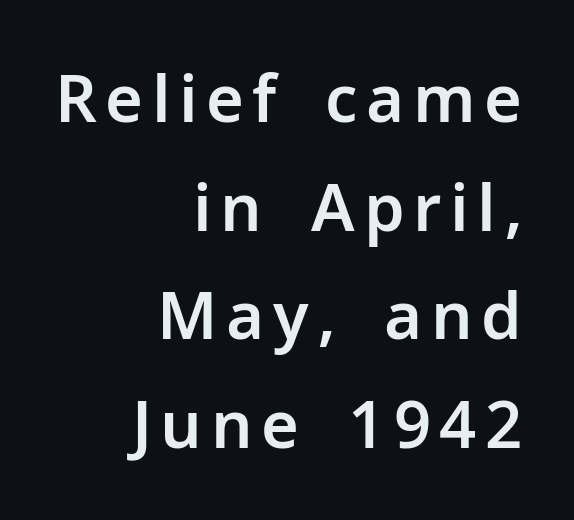
The image shows 65 px sans-serif type, upright; set right-aligned, normal line spacing (1.67x), not underlined; low stroke contrast and a medium x-height.
